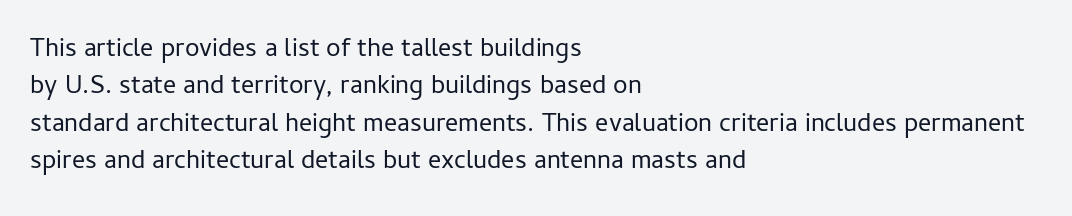
Is the letter spacing exaggerated? No — it looks like the ordinary default. This block has exactly the height ordinary leading produces. This is the regular roman posture of the typeface. Weight: not bold — regular or lighter.
